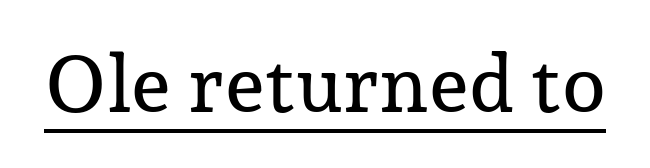
The image shows 79 px serif type, upright; set normal letter spacing, underlined; low stroke contrast and a medium x-height.
